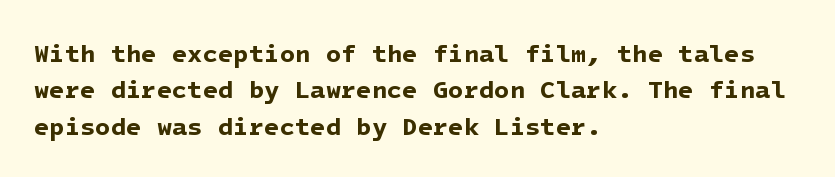
{"bold": "yes", "underline": "no", "align": "left", "line_spacing": "normal", "line_spacing_ratio": 1.46, "letter_spacing": "normal", "letter_spacing_em": 0.0, "glyph_px": 25}
